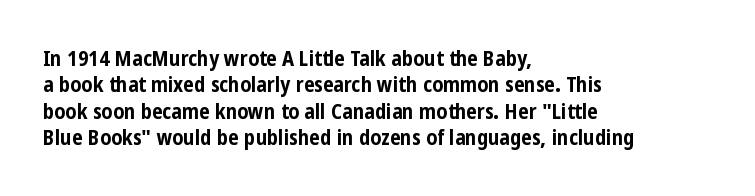
{"italic": "no", "bold": "yes", "underline": "no", "align": "left", "line_spacing": "normal", "line_spacing_ratio": 1.26, "letter_spacing": "normal", "letter_spacing_em": 0.0, "glyph_px": 21}
